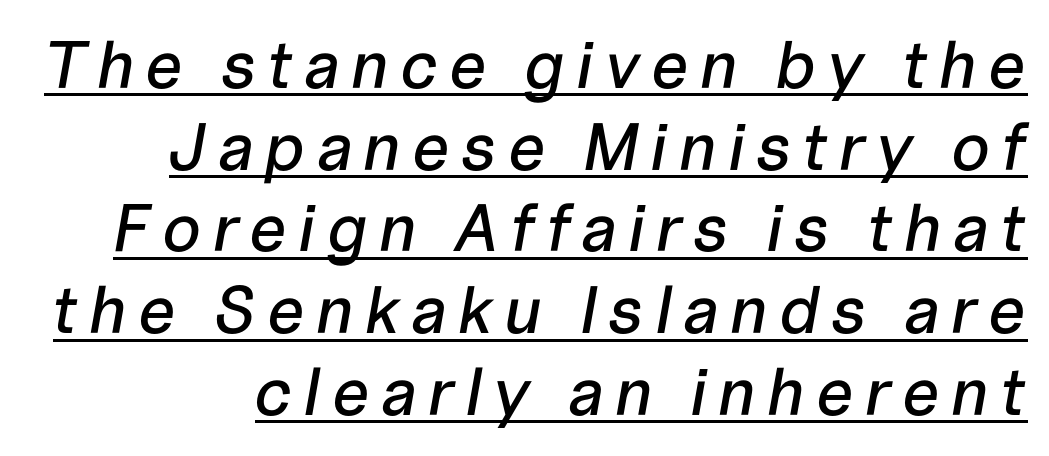
Q: Is the text italic (slanted)? A: Yes, it leans right by about 10 degrees.
Q: Is the text underlined? A: Yes.
Q: Width (condensed, normal, or wide)? A: Normal.
Q: Stroke contrast? A: Low.
Q: x-height? A: Medium.
Q: Monospaced? A: No.
